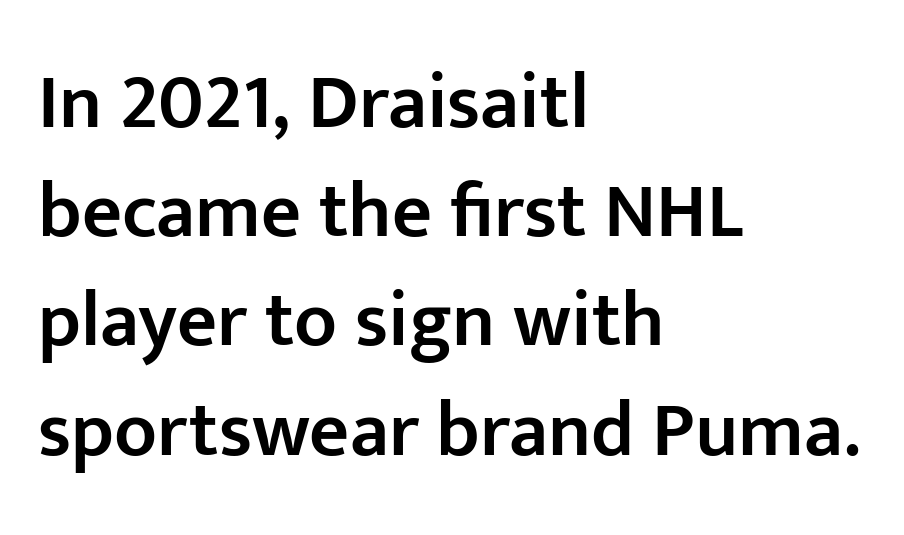
The image shows 78 px semibold sans-serif type, upright; set left-aligned, normal line spacing (1.4x), normal letter spacing, not underlined; low stroke contrast and a medium x-height.
